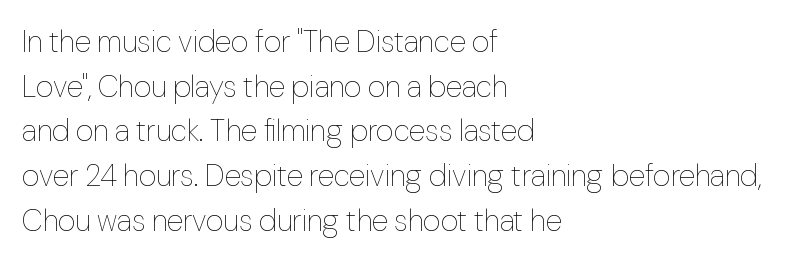
{"italic": "no", "bold": "no", "weight": "thin", "width": "normal", "stroke_contrast": "low", "x_height": "medium", "monospaced": "no", "underline": "no", "align": "left", "line_spacing": "normal", "line_spacing_ratio": 1.49, "letter_spacing": "normal", "letter_spacing_em": 0.0, "glyph_px": 30}
